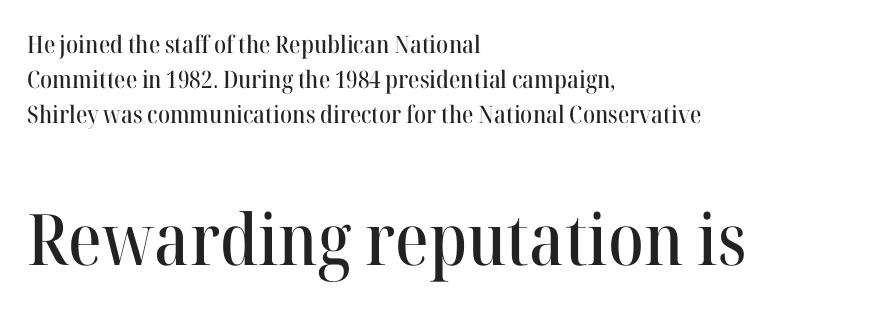
A typesetter would call this proportional, since set widths differ per character. You can tell it's not italic because the verticals are truly vertical. The glyphs are unaccompanied by any horizontal stroke below them. Of the two passages, the one underneath uses the larger point size.
